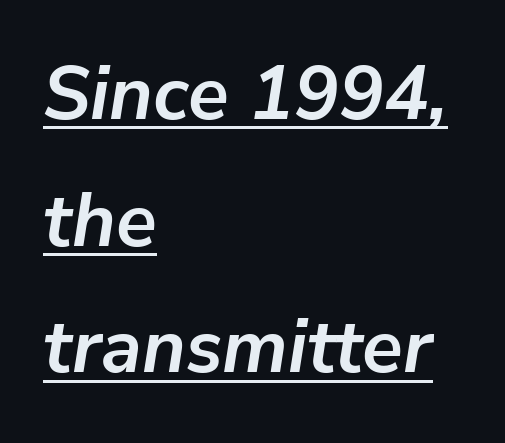
A continuous stroke trails under the words, as in a hyperlink. Leading: standard. Students, note that the glyphs here touch the page at normal intervals. Heft: maximum for text — a bold. Is this a fixed-width face? No — the glyphs have proportional, varying widths.
